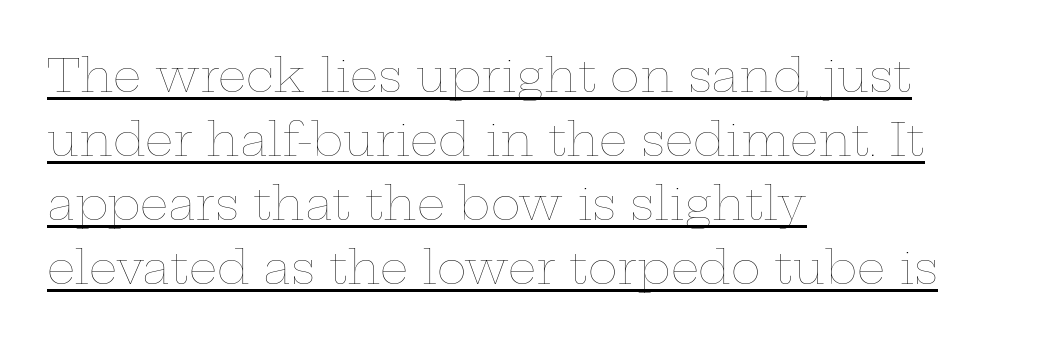
Underline: present. Every stem runs plumb, perpendicular to the baseline. You could not count columns in this text — the font is proportionally spaced. Unbolded letterforms with no extra heft. Glyph-to-glyph distance matches everyday printed text.
